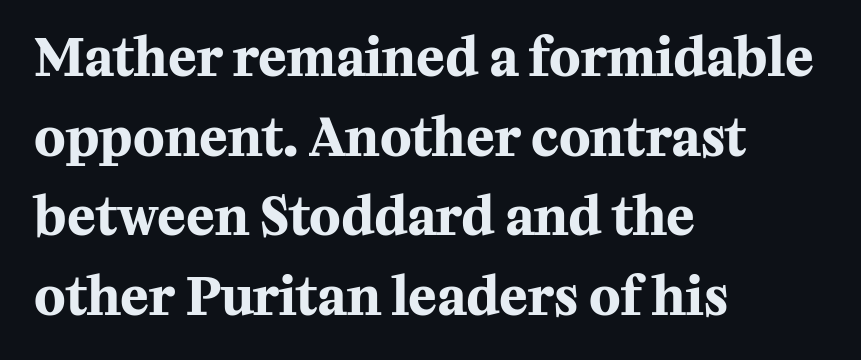
The image shows 52 px bold serif type, upright; set left-aligned, normal line spacing (1.53x), normal letter spacing, not underlined; medium stroke contrast and a medium x-height.
